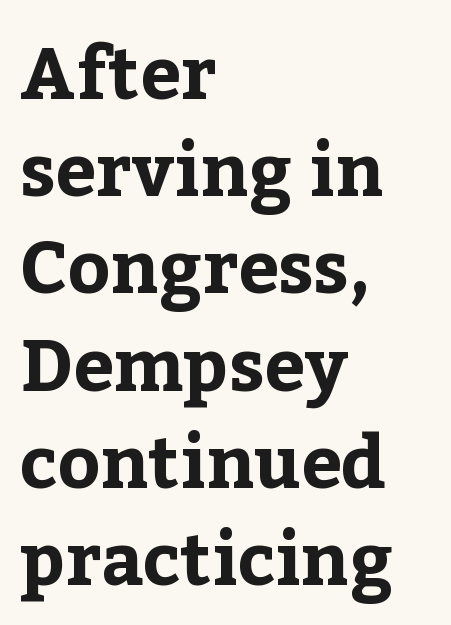
Q: Is the text bold? A: Yes.
Q: Is the text italic (slanted)? A: No, it is upright.
Q: Is the typeface a serif or a sans-serif typeface? A: Serif.
Q: Is the text underlined? A: No.
Q: How is the paragraph aligned? A: Left-aligned.
Q: Is the spacing between letters normal or unusually wide? A: Normal.
Q: Is the spacing between lines tight, normal or loose? A: Normal.
Q: Width (condensed, normal, or wide)? A: Normal.
Q: Stroke contrast? A: Low.
Q: x-height? A: Medium.
Q: Monospaced? A: No.
